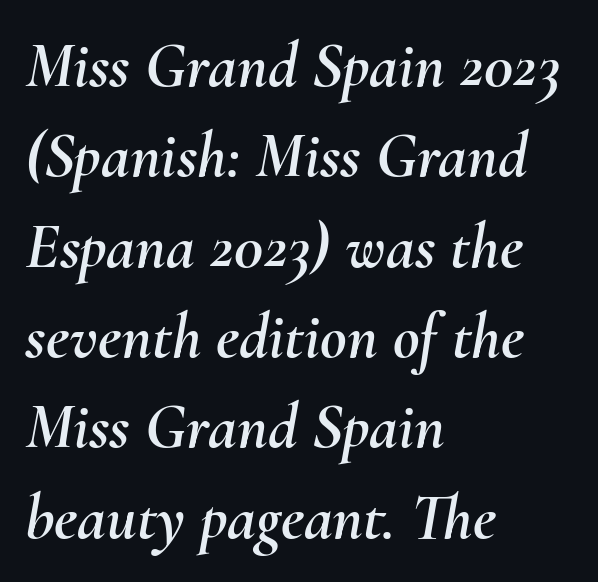
This sample uses an oblique cut, with every glyph tilted off the vertical. Spacing verdict: proportional, widths tailored to each character. Decoration check: the copy has no underline. Line beginnings align vertically; line endings do not. Honestly, the letter spacing is just normal — you wouldn't notice it. Evenly set lines give the paragraph a standard silhouette.
